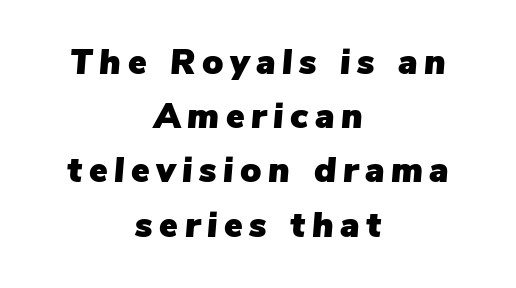
{"italic": "yes", "lean": "right", "slant_degrees": 5, "width": "normal", "stroke_contrast": "low", "x_height": "medium", "monospaced": "no", "underline": "no", "align": "center", "line_spacing": "normal", "line_spacing_ratio": 1.55, "glyph_px": 35}
